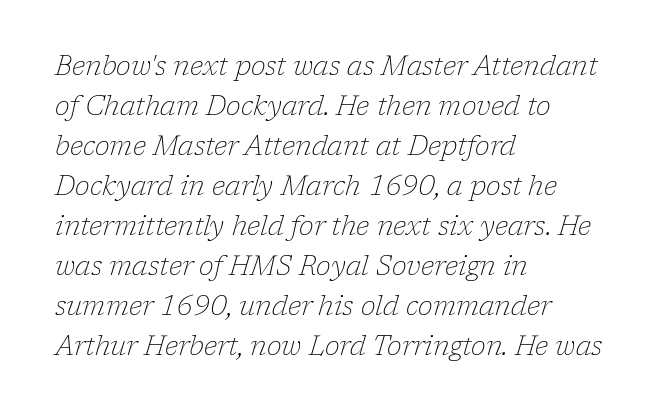
{"italic": "yes", "lean": "right", "slant_degrees": 17, "bold": "no", "underline": "no", "align": "left", "line_spacing": "normal", "line_spacing_ratio": 1.48, "letter_spacing": "normal", "letter_spacing_em": 0.0, "glyph_px": 27}
